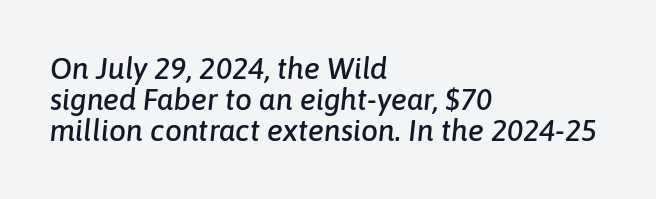
{"italic": "yes", "lean": "right", "slant_degrees": 6, "width": "normal", "stroke_contrast": "low", "x_height": "medium", "monospaced": "no", "underline": "no", "align": "left", "line_spacing": "tight", "line_spacing_ratio": 1.04, "letter_spacing": "normal", "letter_spacing_em": 0.0, "glyph_px": 30}
